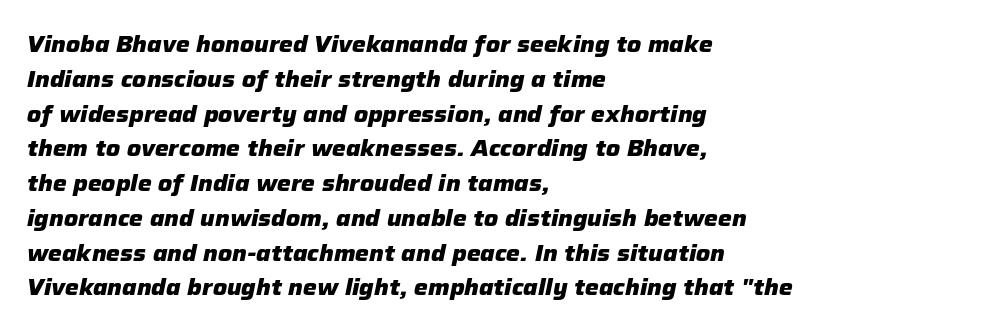
The image shows 22 px bold type, italic (leaning right); set left-aligned, normal line spacing (1.58x), normal letter spacing, not underlined.
